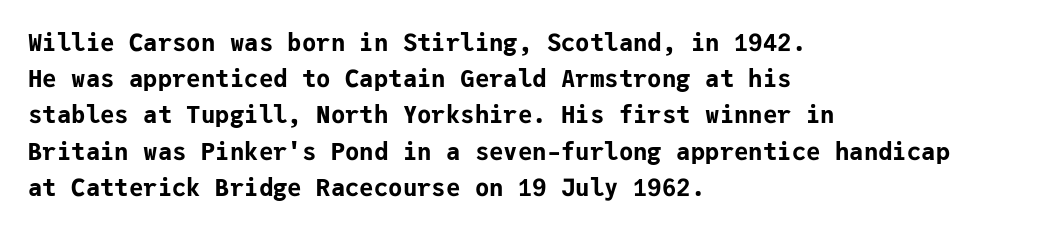
Q: Is the text bold? A: Yes.
Q: Is the text italic (slanted)? A: No, it is upright.
Q: Is the text underlined? A: No.
Q: How is the paragraph aligned? A: Left-aligned.
Q: Is the spacing between letters normal or unusually wide? A: Normal.
Q: Is the spacing between lines tight, normal or loose? A: Normal.
